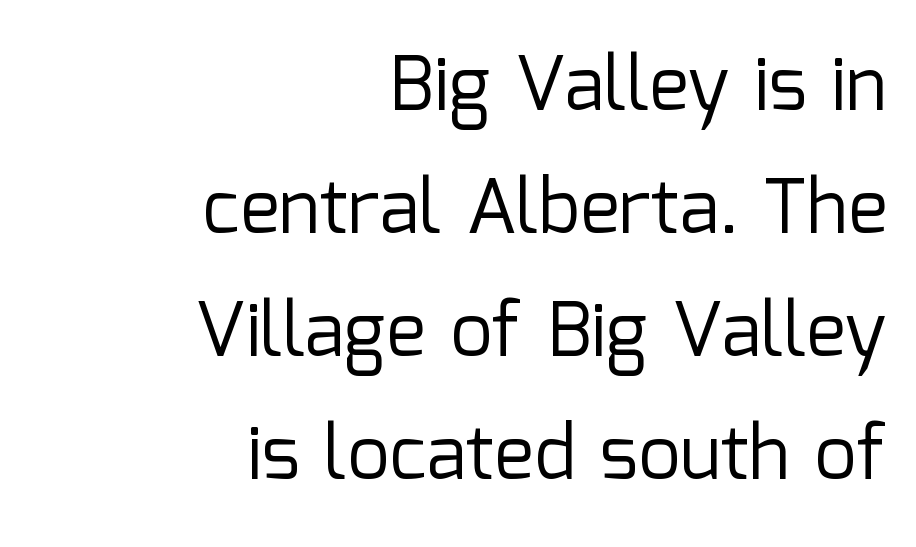
Looks like regular typesetting: each glyph gets only the width it needs. The glyphs are unaccompanied by any horizontal stroke below them. Is the block centered? No — it sits flush against the right margin. Posture: vertical. The passage shown stacks its lines at a standard gap. Compared with typical body copy, the letter spacing here is the same.
